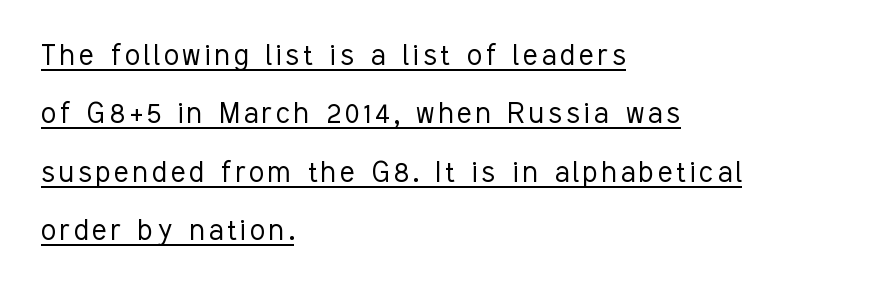
The compositor pushed each line to the left boundary. These lines are rendered in a variable-pitch font. Regarding serifs, this sample does without them. Caption: lettering with a line underneath. The characters are drawn with everyday or finer stroke widths. If you drew a line through each stem, it would be perfectly vertical.
